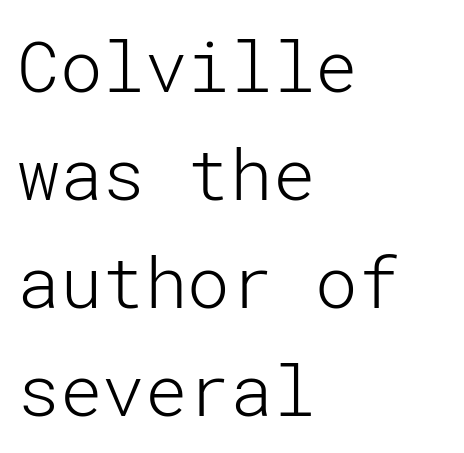
{"serif": "no", "italic": "no", "bold": "no", "weight": "light", "width": "normal", "stroke_contrast": "low", "x_height": "medium", "underline": "no", "align": "left", "line_spacing": "normal", "line_spacing_ratio": 1.52, "letter_spacing": "normal", "letter_spacing_em": 0.0, "glyph_px": 71}
